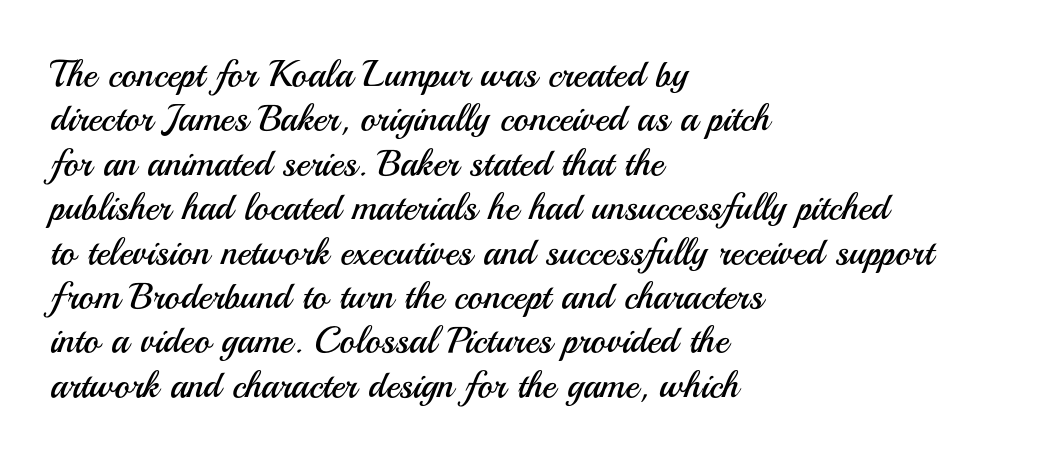
The image shows 37 px regular-weight sans-serif type; set left-aligned, line spacing 1.2x, normal letter spacing, not underlined; medium stroke contrast and a small x-height.
